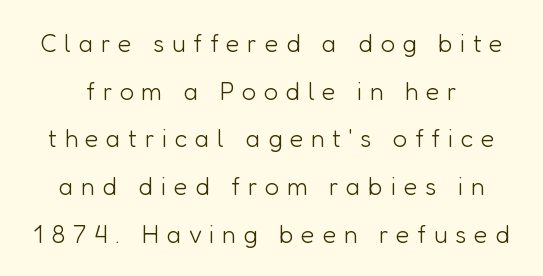
Loosely led — the rows are spread out. Glyph-to-glyph distance is far greater than everyday printed text. Upright lettering throughout. Only glyphs here, with clear space below each row.
